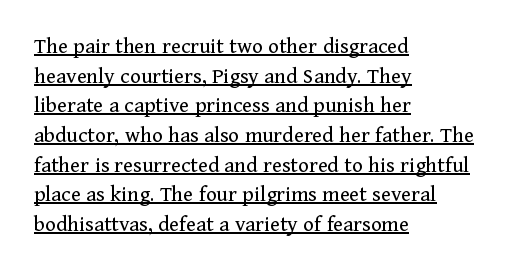
Q: Is the text bold? A: No.
Q: Is the text italic (slanted)? A: No, it is upright.
Q: Is the text underlined? A: Yes.
Q: How is the paragraph aligned? A: Left-aligned.
Q: Is the spacing between letters normal or unusually wide? A: Normal.
Q: Is the spacing between lines tight, normal or loose? A: Normal.
